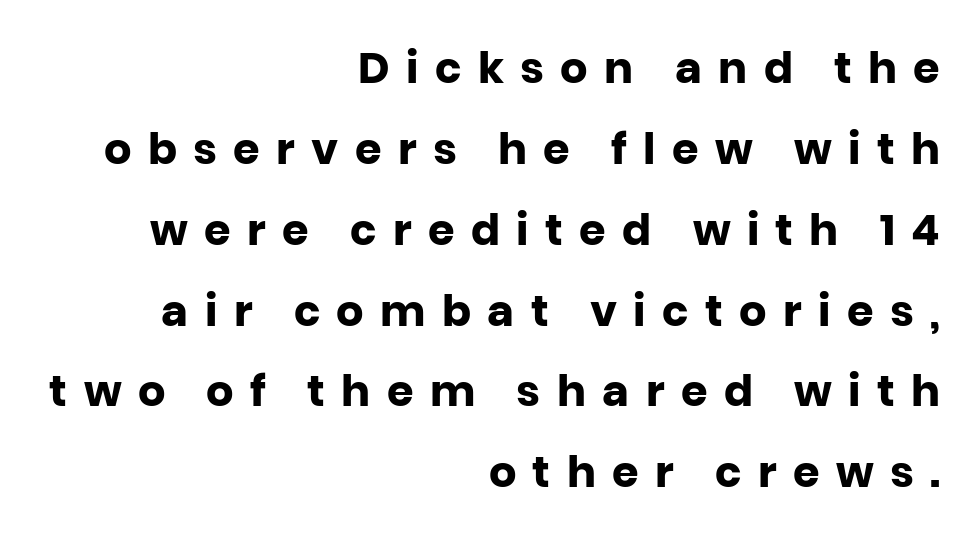
The image shows 43 px heavy sans-serif type, upright; set right-aligned, line spacing 1.88x, unusually wide letter spacing (+0.38 em), not underlined; low stroke contrast and a large x-height.
